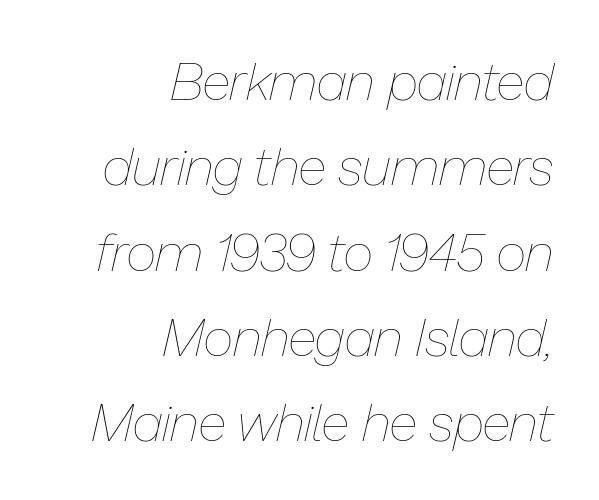
{"italic": "yes", "lean": "right", "slant_degrees": 13, "bold": "no", "weight": "thin", "width": "normal", "stroke_contrast": "low", "x_height": "medium", "monospaced": "no", "underline": "no", "align": "right", "line_spacing": "normal", "line_spacing_ratio": 1.61, "letter_spacing": "normal", "letter_spacing_em": 0.0, "glyph_px": 53}
